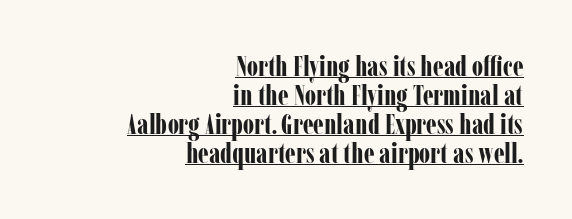
The typesetter chose a ragged-left arrangement here. Note the varied advance widths — an 'i' is clearly narrower than an 'm'. A typesetter would call this zero additional tracking. Underlined type. This sample uses a serif face. Each glyph is drawn with heavy, bold strokes.
